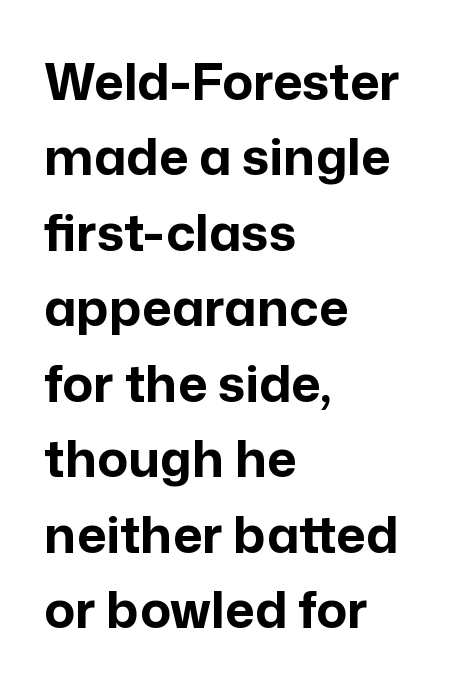
{"serif": "no", "italic": "no", "bold": "yes", "weight": "bold", "width": "normal", "stroke_contrast": "low", "x_height": "medium", "monospaced": "no", "underline": "no", "align": "left", "line_spacing": "normal", "line_spacing_ratio": 1.48, "letter_spacing": "normal", "letter_spacing_em": 0.0, "glyph_px": 51}
